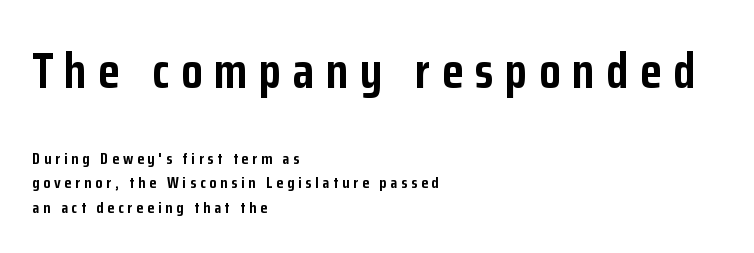
{"serif": "no", "italic": "no", "bold": "yes", "weight": "semibold", "width": "condensed", "stroke_contrast": "low", "x_height": "medium", "monospaced": "no", "underline": "no", "align": "left", "line_spacing": "normal", "line_spacing_ratio": 1.51, "letter_spacing": "wide", "letter_spacing_em": 0.24, "larger_block": "first", "size_ratio": 3.06, "glyph_px": 49}
